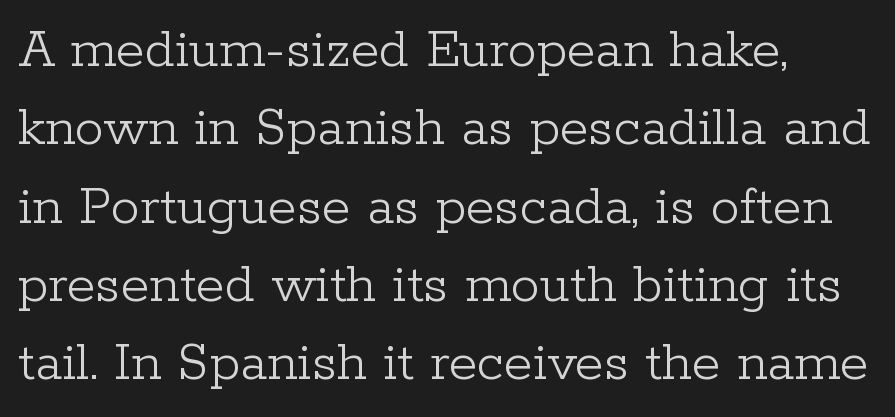
The image shows 58 px light serif type, upright; set left-aligned, normal line spacing (1.35x), normal letter spacing, not underlined; low stroke contrast and a medium x-height.
